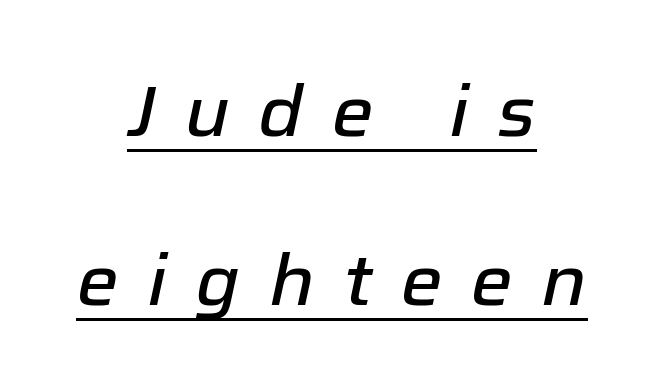
Q: Is the text italic (slanted)? A: Yes, it leans right by about 12 degrees.
Q: Is the text underlined? A: Yes.
Q: How is the paragraph aligned? A: Centered.
Q: Is the spacing between letters normal or unusually wide? A: Unusually wide.
Q: Is the spacing between lines tight, normal or loose? A: Loose.
Q: Width (condensed, normal, or wide)? A: Normal.
Q: Stroke contrast? A: Low.
Q: x-height? A: Medium.
Q: Monospaced? A: No.
